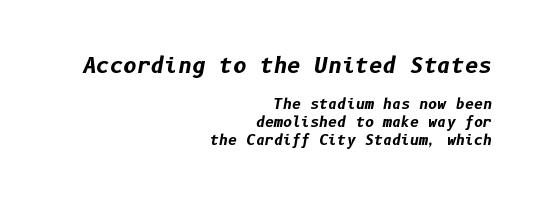
{"italic": "yes", "lean": "right", "slant_degrees": 10, "bold": "yes", "underline": "no", "align": "right", "line_spacing": "normal", "line_spacing_ratio": 1.27, "letter_spacing": "normal", "letter_spacing_em": 0.0, "larger_block": "first", "size_ratio": 1.5, "glyph_px": 21}
